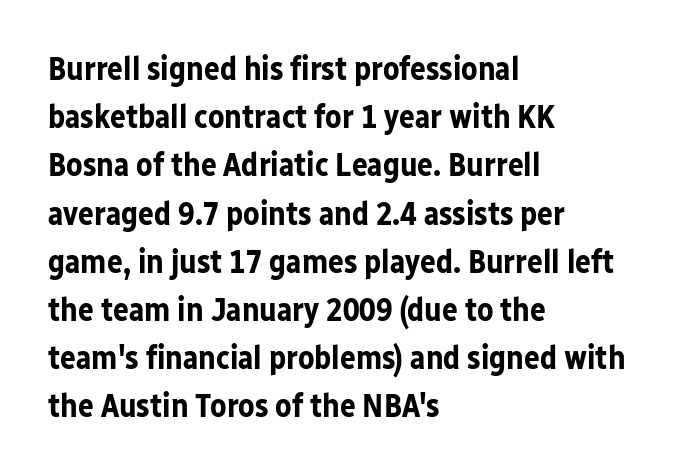
Q: Is the text bold? A: Yes.
Q: Is the text italic (slanted)? A: No, it is upright.
Q: Is the typeface a serif or a sans-serif typeface? A: Sans-serif.
Q: Is the text underlined? A: No.
Q: How is the paragraph aligned? A: Left-aligned.
Q: Is the spacing between letters normal or unusually wide? A: Normal.
Q: Is the spacing between lines tight, normal or loose? A: Normal.
Q: Width (condensed, normal, or wide)? A: Normal.
Q: Stroke contrast? A: Low.
Q: x-height? A: Medium.
Q: Monospaced? A: No.
